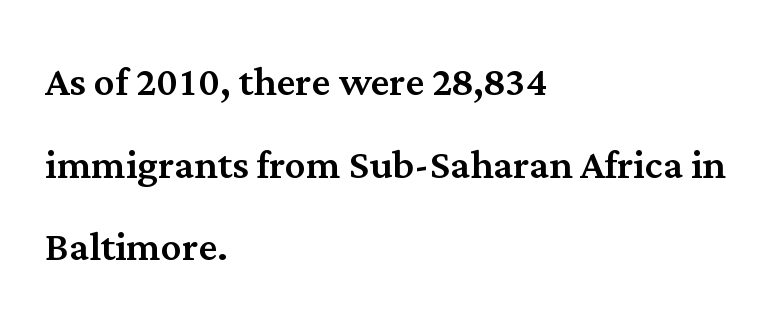
Q: Is the text italic (slanted)? A: No, it is upright.
Q: Is the typeface a serif or a sans-serif typeface? A: Serif.
Q: Is the text underlined? A: No.
Q: How is the paragraph aligned? A: Left-aligned.
Q: Is the spacing between letters normal or unusually wide? A: Normal.
Q: Is the spacing between lines tight, normal or loose? A: Normal.
Q: Width (condensed, normal, or wide)? A: Normal.
Q: Stroke contrast? A: Medium.
Q: x-height? A: Medium.
Q: Monospaced? A: No.
